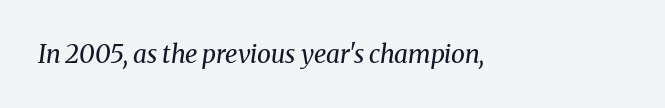
Stroke mass is kept to a normal reading level or below. Nothing unusual about the tracking: characters are spaced as the font intends. The lettering tilts uniformly, giving the passage an italic look. The specimen omits any rule beneath the text block's lines.
